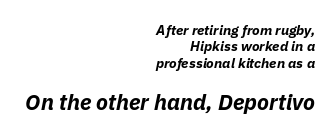
{"italic": "yes", "lean": "right", "slant_degrees": 11, "bold": "yes", "underline": "no", "align": "right", "line_spacing_ratio": 1.17, "letter_spacing": "normal", "letter_spacing_em": 0.0, "larger_block": "second", "size_ratio": 1.57, "glyph_px": 22}
